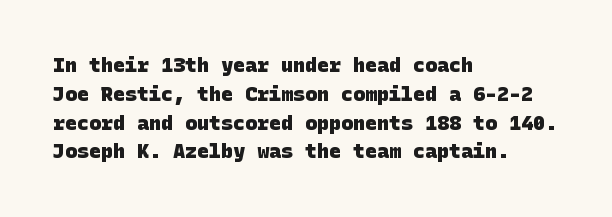
{"bold": "yes", "underline": "no", "align": "left", "line_spacing": "normal", "line_spacing_ratio": 1.44, "letter_spacing": "normal", "letter_spacing_em": 0.0, "glyph_px": 20}
